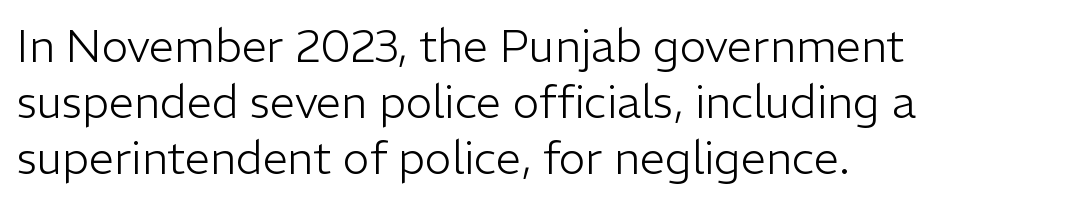
Q: Is the text bold? A: No.
Q: Is the text italic (slanted)? A: No, it is upright.
Q: Is the typeface a serif or a sans-serif typeface? A: Sans-serif.
Q: Is the text underlined? A: No.
Q: How is the paragraph aligned? A: Left-aligned.
Q: Is the spacing between letters normal or unusually wide? A: Normal.
Q: Is the spacing between lines tight, normal or loose? A: Normal.
Q: Width (condensed, normal, or wide)? A: Normal.
Q: Stroke contrast? A: Low.
Q: x-height? A: Medium.
Q: Monospaced? A: No.
